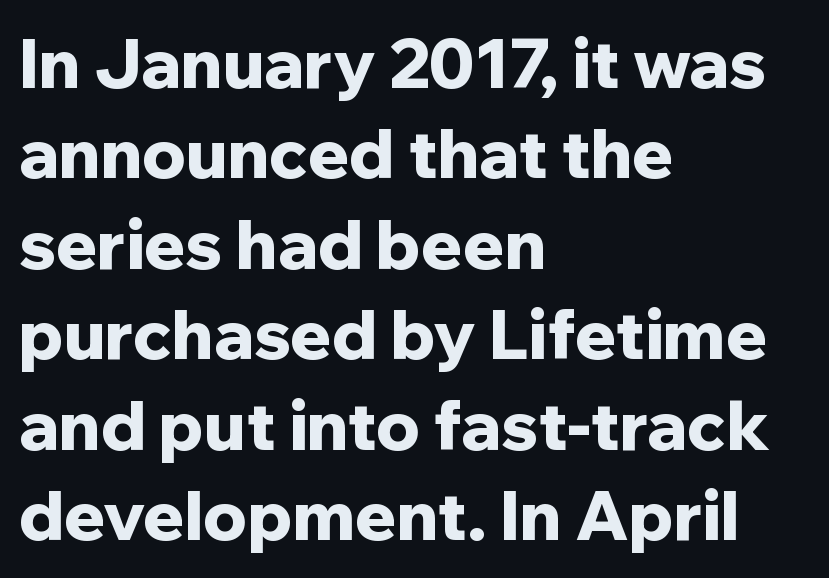
A classic flush-left, rag-right setting is used for this passage. The letters are bold, with thick, heavy strokes. Classification — sans serif. The type is set solid horizontally, with unmodified tracking.
